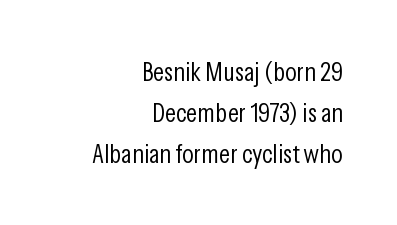
Evenly set lines give the paragraph a standard silhouette. No letter is thick-stroked: the sample isn't bold. What stands out about the letter spacing? Nothing — it is the standard amount. This is roman type, the default non-slanted kind.
